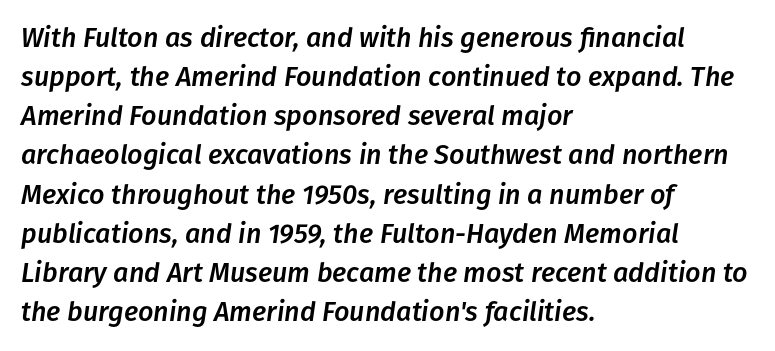
How are the letters spaced? Ordinarily, with no added tracking. The text block is weighted toward the left margin, trailing off unevenly rightward. Leading: standard. Any mark beneath the type? The region is blank.
